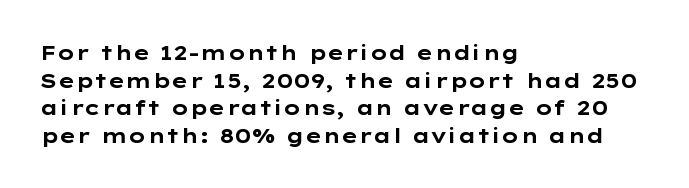
{"italic": "no", "bold": "yes", "underline": "no", "align": "left", "line_spacing": "normal", "line_spacing_ratio": 1.38, "letter_spacing": "normal", "letter_spacing_em": 0.0, "glyph_px": 20}
